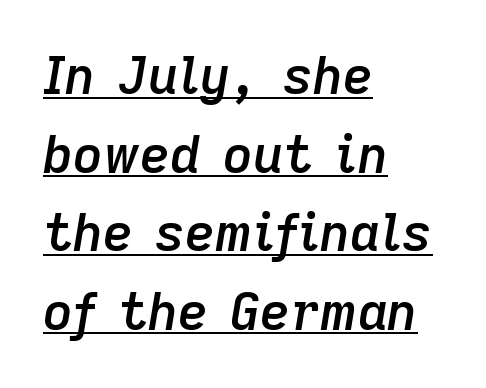
Q: Is the text bold? A: Semi-bold.
Q: Is the text italic (slanted)? A: Yes, it leans right by about 9 degrees.
Q: Is the text underlined? A: Yes.
Q: How is the paragraph aligned? A: Left-aligned.
Q: Is the spacing between letters normal or unusually wide? A: Normal.
Q: Is the spacing between lines tight, normal or loose? A: Normal.
Q: Width (condensed, normal, or wide)? A: Normal.
Q: Stroke contrast? A: Low.
Q: x-height? A: Medium.
Q: Monospaced? A: No.
